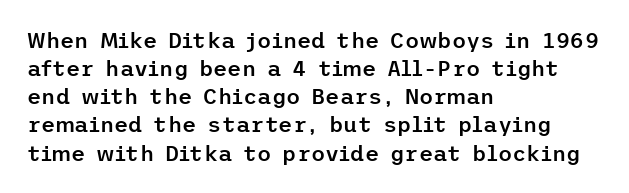
The image shows 22 px text type, upright; set left-aligned, normal line spacing (1.28x), normal letter spacing, not underlined.
